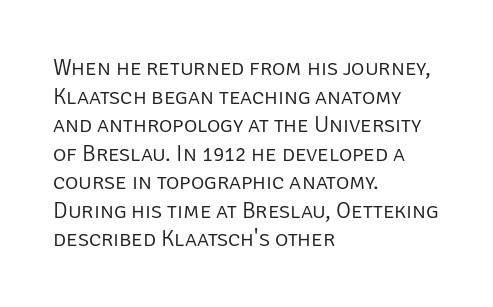
Q: Is the text bold? A: No.
Q: Is the text italic (slanted)? A: No, it is upright.
Q: Is the text underlined? A: No.
Q: How is the paragraph aligned? A: Left-aligned.
Q: Is the spacing between letters normal or unusually wide? A: Normal.
